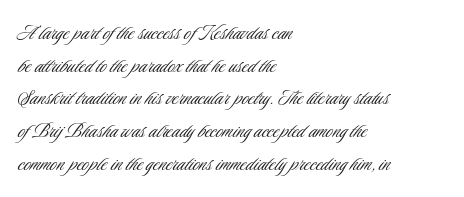
Q: Is the text bold? A: No.
Q: Is the text italic (slanted)? A: Yes.
Q: Is the text underlined? A: No.
Q: How is the paragraph aligned? A: Left-aligned.
Q: Is the spacing between letters normal or unusually wide? A: Normal.
Q: Is the spacing between lines tight, normal or loose? A: Normal.
